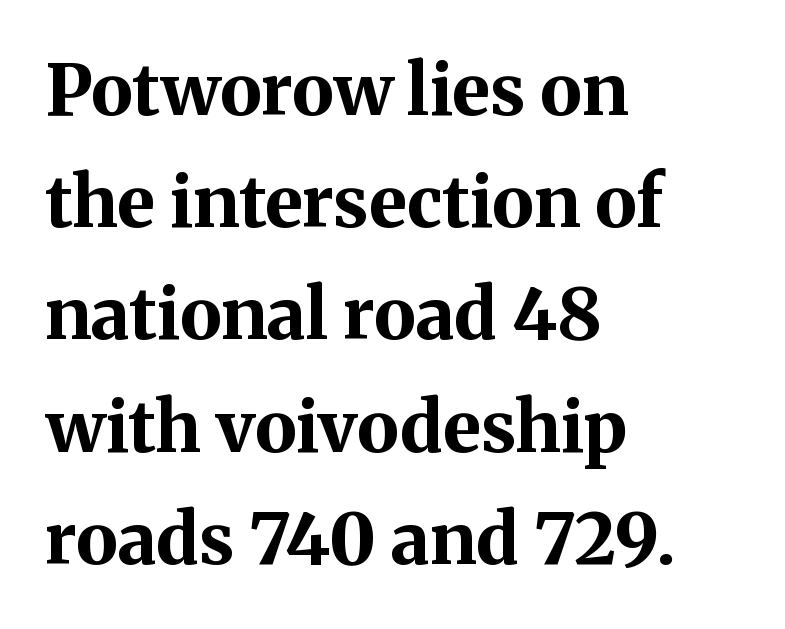
{"serif": "yes", "italic": "no", "bold": "yes", "weight": "bold", "width": "normal", "stroke_contrast": "medium", "x_height": "medium", "monospaced": "no", "underline": "no", "align": "left", "line_spacing": "normal", "line_spacing_ratio": 1.58, "letter_spacing": "normal", "letter_spacing_em": 0.0, "glyph_px": 71}
